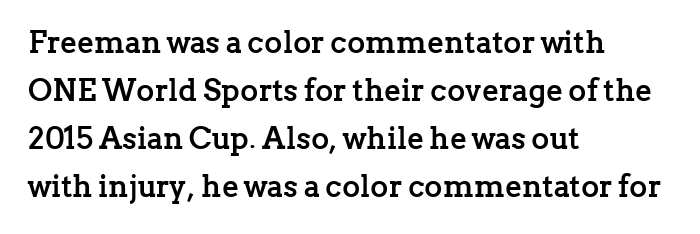
This is heavy type, rendered in bold. Line spacing here is normal. Nobody drew a line under any word here. The type sits square on the baseline with zero lean.
